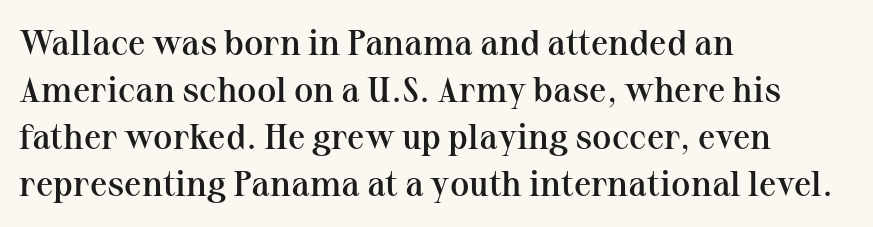
Q: Is the text bold? A: Semi-bold.
Q: Is the text italic (slanted)? A: No, it is upright.
Q: Is the typeface a serif or a sans-serif typeface? A: Serif.
Q: Is the text underlined? A: No.
Q: How is the paragraph aligned? A: Left-aligned.
Q: Is the spacing between letters normal or unusually wide? A: Normal.
Q: Is the spacing between lines tight, normal or loose? A: Normal.
Q: Width (condensed, normal, or wide)? A: Normal.
Q: Stroke contrast? A: Medium.
Q: x-height? A: Medium.
Q: Monospaced? A: No.
